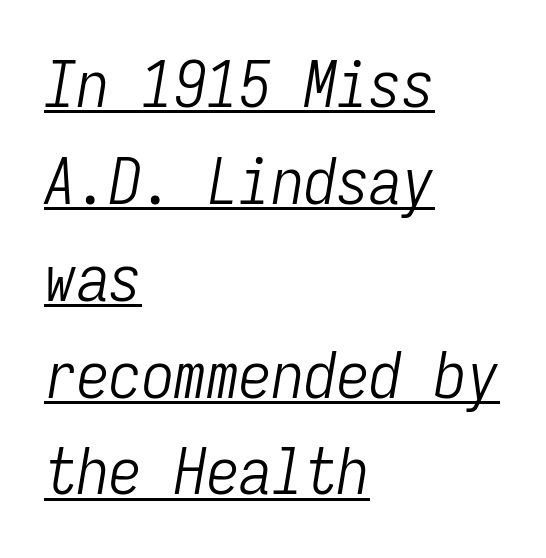
Ink coverage per letter is moderate at most. Layout note: lines flush left. When letters slant like this, we call the style italic. How are the letters spaced? Ordinarily, with no added tracking. Fixed-width glyphs throughout — classic coding-font behaviour.
